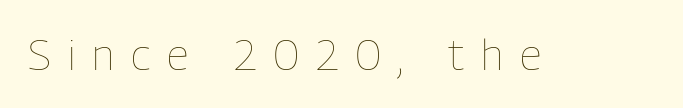
Q: Is the text bold? A: No.
Q: Is the text italic (slanted)? A: No, it is upright.
Q: Is the text underlined? A: No.
Q: Is the spacing between letters normal or unusually wide? A: Unusually wide.
Q: Width (condensed, normal, or wide)? A: Condensed.
Q: Stroke contrast? A: Low.
Q: x-height? A: Medium.
Q: Monospaced? A: No.
